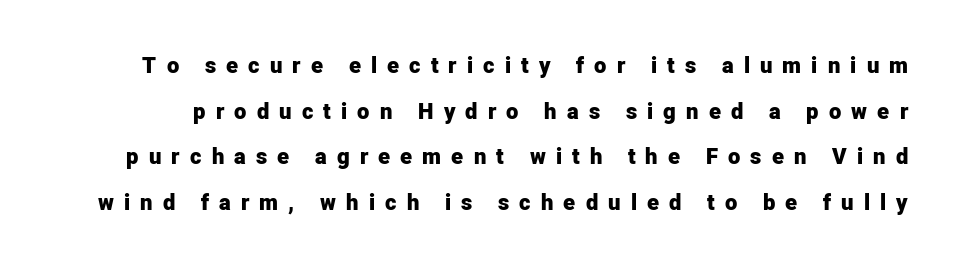
Reading down the column, the eye jumps a long way to each next line. This sample uses expanded letter spacing, leaving extra air between glyphs. The glyphs have the mass of a bold cut. Beneath every word, the page is bare.
